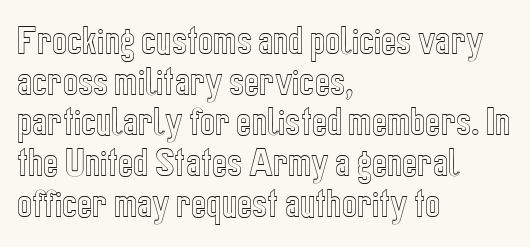
{"italic": "no", "width": "condensed", "x_height": "medium", "monospaced": "no", "underline": "no", "align": "left", "line_spacing": "normal", "line_spacing_ratio": 1.27, "letter_spacing": "normal", "letter_spacing_em": 0.0, "glyph_px": 32}
